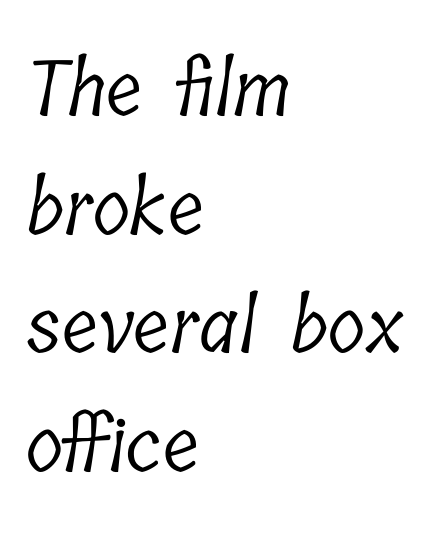
These lines sit exactly where default settings would place them. The weight tops out at a normal text grade. Every row of glyphs begins at an identical x-position on the left. Decoration check: the copy has no underline.
